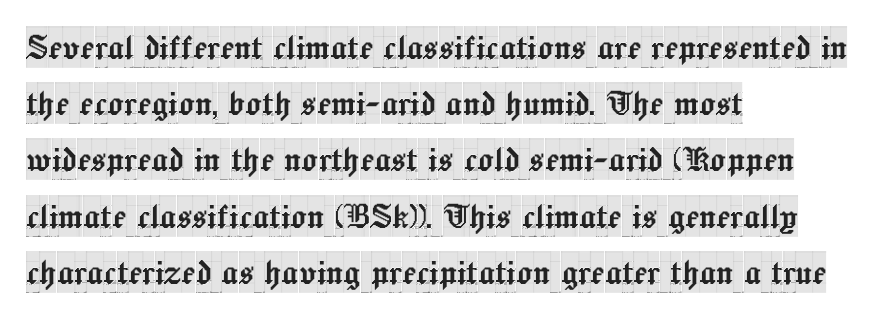
Q: Is the text italic (slanted)? A: No, it is upright.
Q: Is the typeface a serif or a sans-serif typeface? A: Serif.
Q: Is the text underlined? A: No.
Q: How is the paragraph aligned? A: Left-aligned.
Q: Is the spacing between letters normal or unusually wide? A: Normal.
Q: Is the spacing between lines tight, normal or loose? A: Normal.
Q: Width (condensed, normal, or wide)? A: Condensed.
Q: x-height? A: Large.
Q: Monospaced? A: No.
